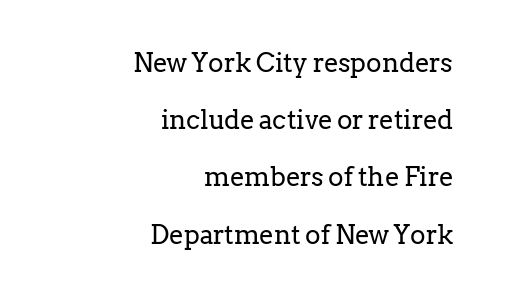
Q: Is the text bold? A: No.
Q: Is the text italic (slanted)? A: No, it is upright.
Q: Is the text underlined? A: No.
Q: How is the paragraph aligned? A: Right-aligned.
Q: Is the spacing between letters normal or unusually wide? A: Normal.
Q: Is the spacing between lines tight, normal or loose? A: Loose.
